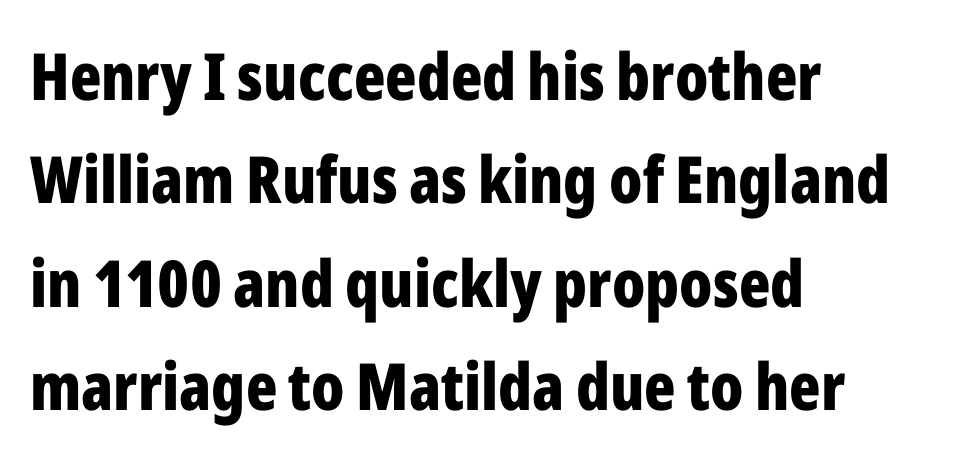
The image shows 65 px bold, condensed sans-serif type, upright; set left-aligned, normal line spacing (1.59x), normal letter spacing, not underlined; low stroke contrast and a medium x-height.
